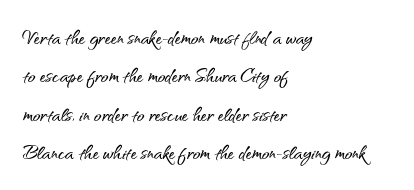
{"underline": "no", "align": "left", "line_spacing": "normal", "line_spacing_ratio": 1.54, "letter_spacing": "normal", "letter_spacing_em": 0.0, "glyph_px": 25}
